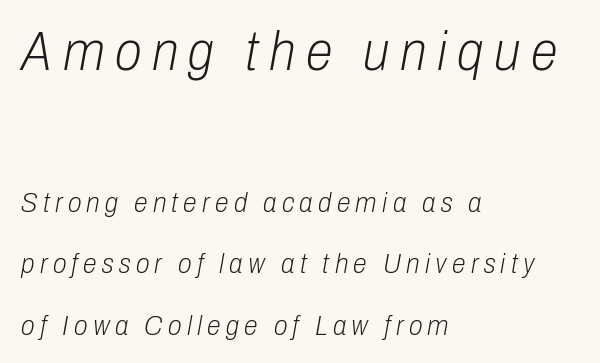
{"italic": "yes", "lean": "right", "slant_degrees": 10, "bold": "no", "weight": "light", "width": "condensed", "stroke_contrast": "low", "x_height": "medium", "monospaced": "no", "underline": "no", "align": "left", "line_spacing": "loose", "line_spacing_ratio": 2.21, "larger_block": "first", "size_ratio": 1.96, "glyph_px": 55}
